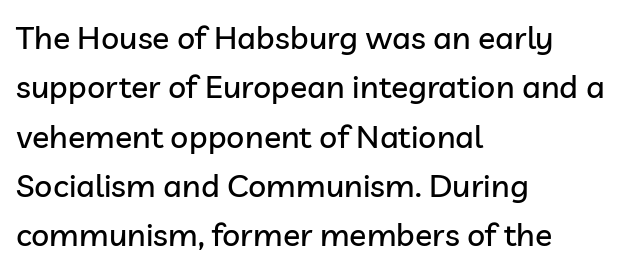
Between one letter and the next there's only the usual sliver of space. The line-height multiplier appears to be the usual default. Each letter keeps its own natural width here, so spacing adapts to shape. The glyphs in this specimen are sans serif. The passage shown is not underscored anywhere. This sample uses an upright cut, with every glyph sitting square on the baseline.
